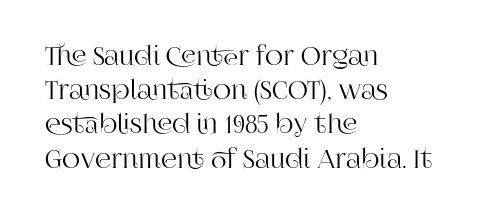
The lettering holds an erect, upright posture throughout. Nobody drew a line under any word here. This rendering uses left alignment, leaving the right contour irregular. Each new line begins a customary step beneath the previous one. Students, note that the glyphs here touch the page at normal intervals.
